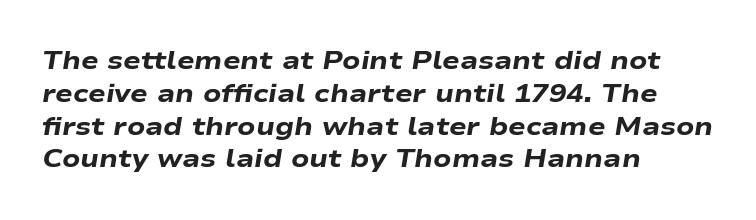
Q: Is the text bold? A: Yes.
Q: Is the text italic (slanted)? A: Yes, it leans right by about 9 degrees.
Q: Is the text underlined? A: No.
Q: How is the paragraph aligned? A: Left-aligned.
Q: Is the spacing between letters normal or unusually wide? A: Normal.
Q: Is the spacing between lines tight, normal or loose? A: Normal.
